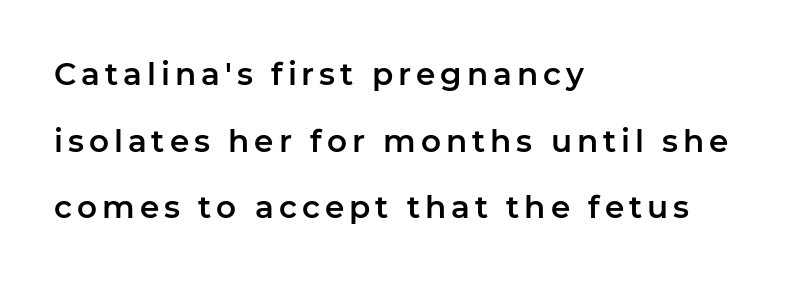
{"serif": "no", "italic": "no", "width": "normal", "stroke_contrast": "low", "x_height": "medium", "monospaced": "no", "underline": "no", "align": "left", "line_spacing": "loose", "line_spacing_ratio": 2.15, "glyph_px": 31}
